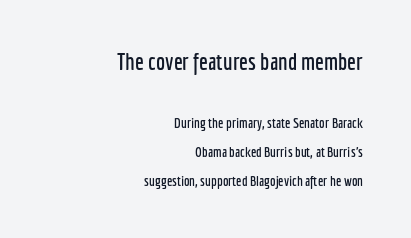
You can tell it's not italic because the verticals are truly vertical. You could fit nearly another row in the gap between these rows. The face used here is rendered with its standard letterfit. Letters rest on an invisible, unmarked baseline. Two sizes are in play, and the larger belongs to the first block.
